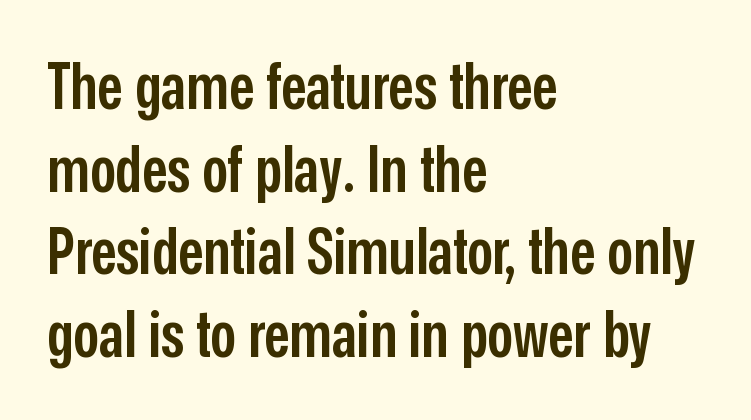
{"serif": "no", "italic": "no", "bold": "semi", "weight": "semibold", "width": "condensed", "stroke_contrast": "low", "x_height": "medium", "monospaced": "no", "underline": "no", "align": "left", "line_spacing": "normal", "line_spacing_ratio": 1.29, "letter_spacing": "normal", "letter_spacing_em": 0.0, "glyph_px": 64}
